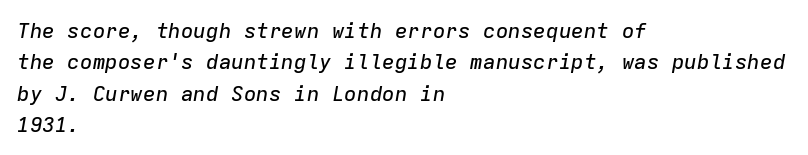
Q: Is the text italic (slanted)? A: Yes, it leans right by about 9 degrees.
Q: Is the text underlined? A: No.
Q: How is the paragraph aligned? A: Left-aligned.
Q: Is the spacing between letters normal or unusually wide? A: Normal.
Q: Is the spacing between lines tight, normal or loose? A: Normal.
